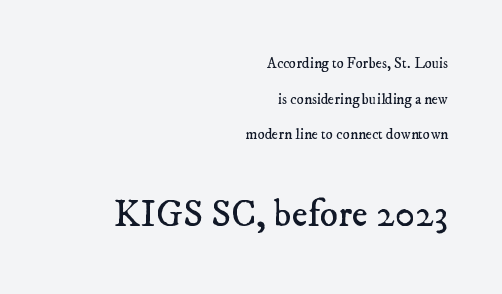
The image shows 38 px regular-weight serif type; set right-aligned, loose line spacing (2.38x), normal letter spacing, not underlined; the second (bottom) block is 2.53x larger; low stroke contrast and a small x-height.
